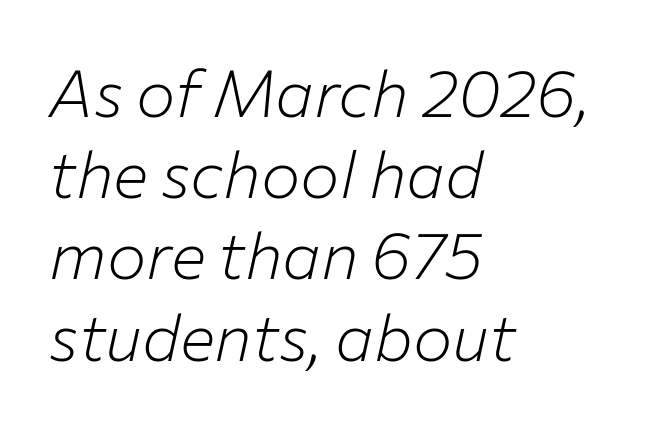
{"italic": "yes", "lean": "right", "slant_degrees": 12, "bold": "no", "weight": "light", "width": "normal", "stroke_contrast": "low", "x_height": "medium", "monospaced": "no", "underline": "no", "align": "left", "line_spacing_ratio": 1.23, "letter_spacing": "normal", "letter_spacing_em": 0.0, "glyph_px": 66}
